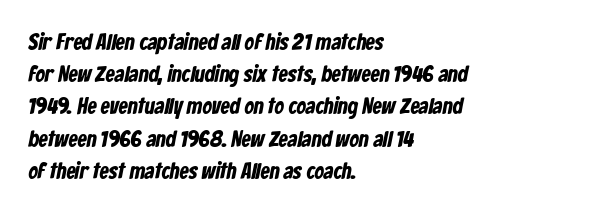
{"underline": "no", "align": "left", "line_spacing": "normal", "line_spacing_ratio": 1.4, "letter_spacing": "normal", "letter_spacing_em": 0.0, "glyph_px": 23}
